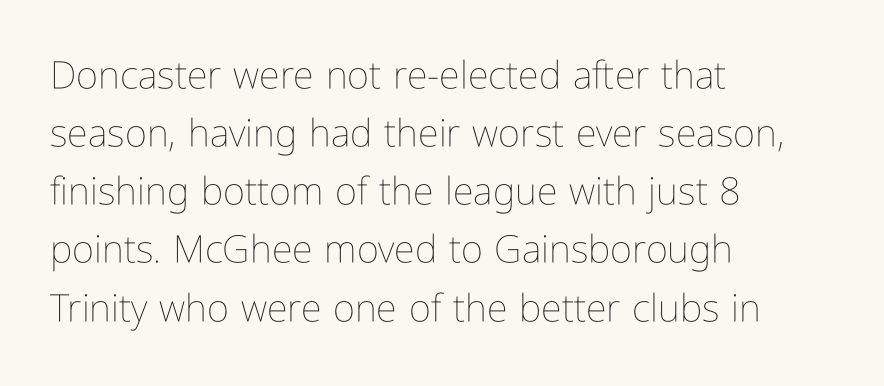
{"italic": "no", "bold": "no", "weight": "thin", "width": "condensed", "stroke_contrast": "low", "x_height": "medium", "monospaced": "no", "underline": "no", "align": "left", "line_spacing": "normal", "line_spacing_ratio": 1.53, "letter_spacing": "normal", "letter_spacing_em": 0.0, "glyph_px": 38}
